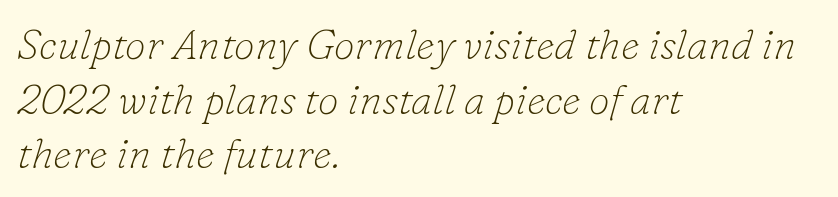
The image shows 42 px thin serif type, italic (leaning right); set left-aligned, normal line spacing (1.3x), normal letter spacing, not underlined; low stroke contrast and a small x-height.
